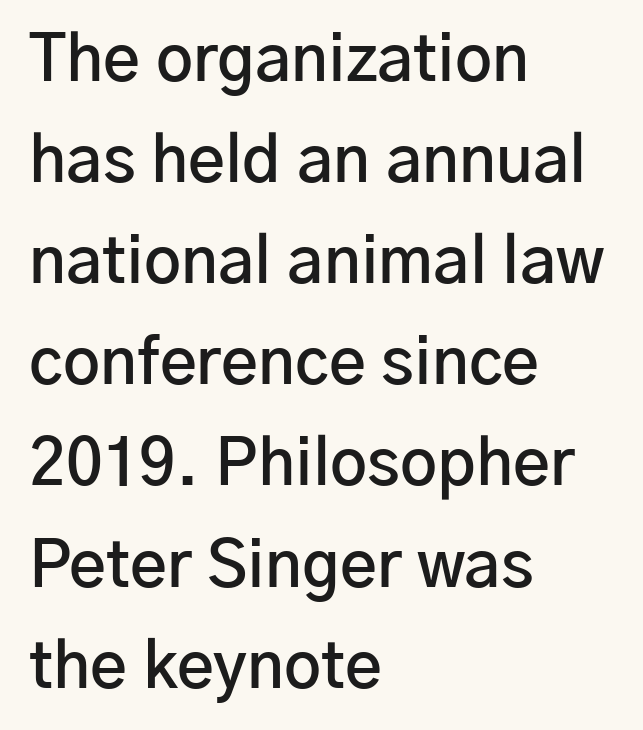
{"serif": "no", "italic": "no", "bold": "semi", "weight": "semibold", "width": "normal", "stroke_contrast": "low", "x_height": "medium", "monospaced": "no", "underline": "no", "align": "left", "line_spacing": "normal", "line_spacing_ratio": 1.58, "letter_spacing": "normal", "letter_spacing_em": 0.0, "glyph_px": 64}
